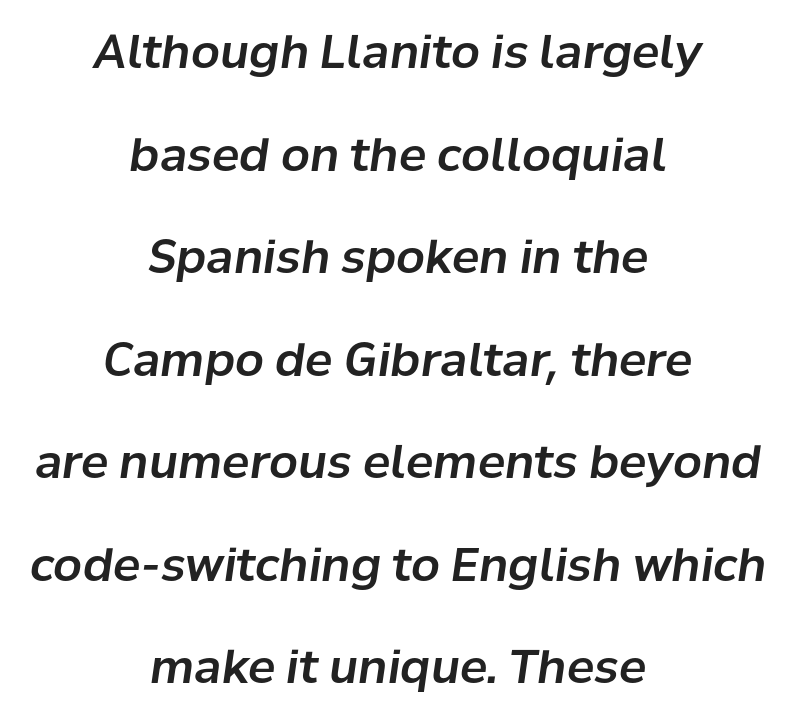
{"italic": "yes", "lean": "right", "slant_degrees": 8, "width": "normal", "stroke_contrast": "low", "x_height": "medium", "monospaced": "no", "underline": "no", "align": "center", "line_spacing": "loose", "line_spacing_ratio": 2.23, "letter_spacing": "normal", "letter_spacing_em": 0.0, "glyph_px": 46}
